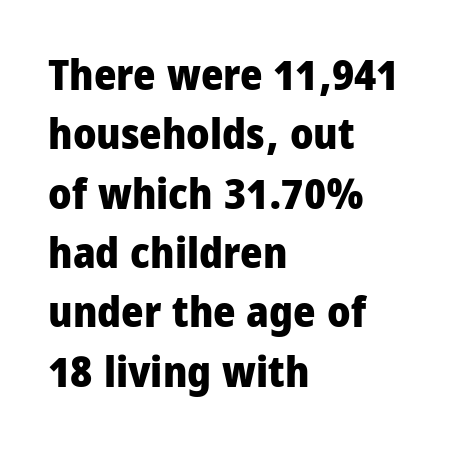
Strokes here are thick enough to call this a true bold. Spacing verdict: proportional, widths tailored to each character. Only glyphs here, with clear space below each row. Do the letters lean? They stand straight. Quick note: interline space is typical.
